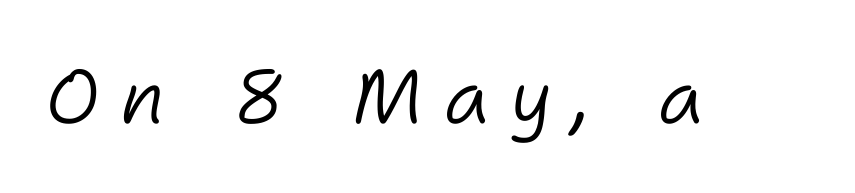
The image shows 76 px light type, italic (leaning right); set unusually wide letter spacing (+0.27 em), not underlined; low stroke contrast and a medium x-height.
